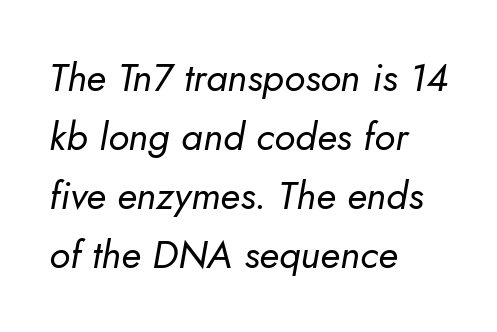
The image shows 39 px regular-weight type, italic (leaning right); set left-aligned, normal line spacing (1.51x), normal letter spacing, not underlined; low stroke contrast and a small x-height.
